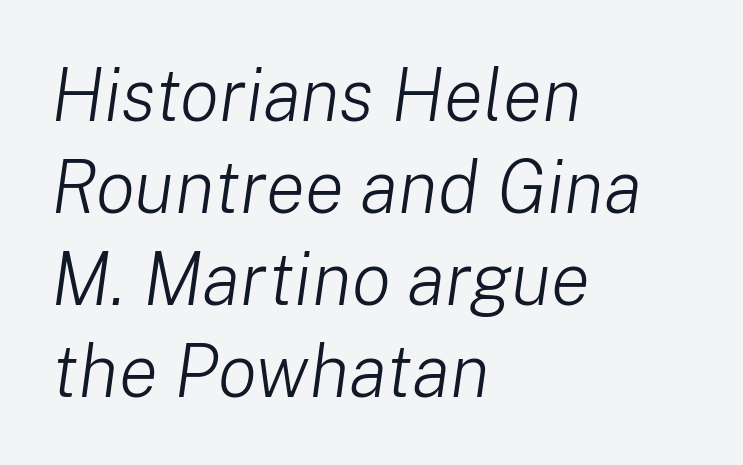
The string is rendered with underlining switched off. In terms of leading, this rendering sits right in the middle. The paragraph shown leans on its left margin. The rendering keeps characters at their native spacing. Proportional: the letters do not fall into vertical columns.
